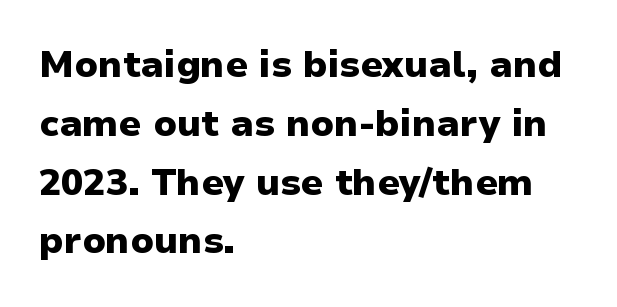
Q: Is the text bold? A: Yes.
Q: Is the text italic (slanted)? A: No, it is upright.
Q: Is the typeface a serif or a sans-serif typeface? A: Sans-serif.
Q: Is the text underlined? A: No.
Q: How is the paragraph aligned? A: Left-aligned.
Q: Is the spacing between letters normal or unusually wide? A: Normal.
Q: Is the spacing between lines tight, normal or loose? A: Normal.
Q: Width (condensed, normal, or wide)? A: Normal.
Q: Stroke contrast? A: Low.
Q: x-height? A: Medium.
Q: Monospaced? A: No.
